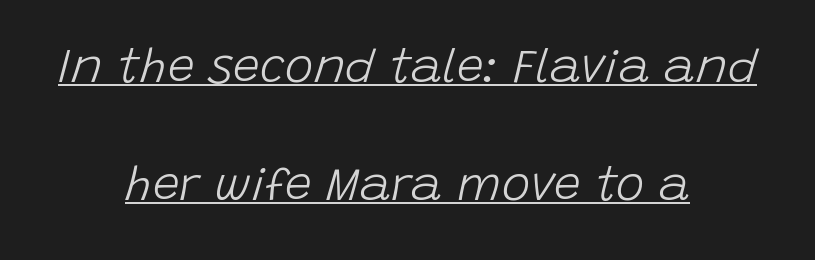
If you measured baseline to baseline, you'd find a long distance. Spacing between characters is what you'd get straight out of the box. Every word sits above its own underline. Stems and bowls with no extra thickness — not bold.
